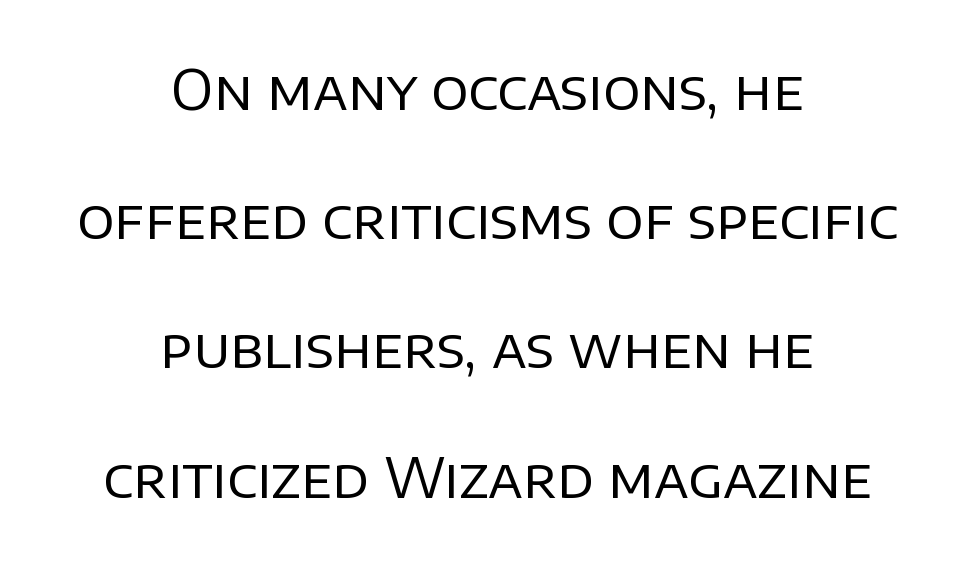
Summary of weight: not heavy and not bold. You could not count columns in this text — the font is proportionally spaced. A roman cut, with each character standing at attention. Lines of text with bare space underneath.
